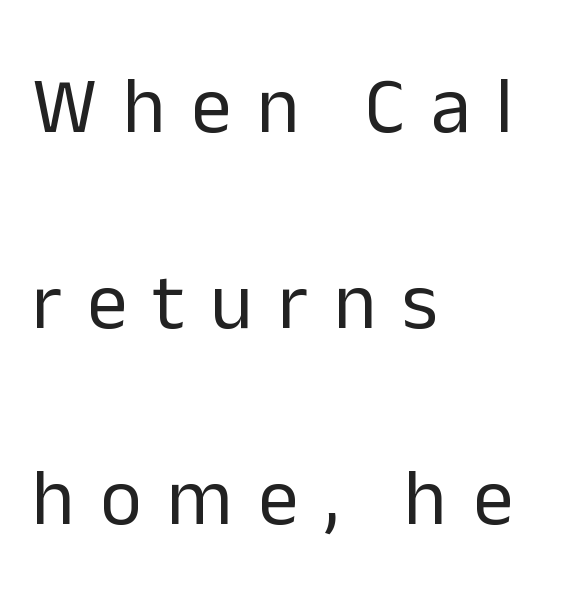
Loosely led — the rows are spread out. A roman cut, with each character standing at attention. Has an underline been added? It has not. Each letter keeps its own natural width here, so spacing adapts to shape. Short and long lines alike share a common starting point at left. Look at the tracking — it's clearly loosened, letters drifting apart.
